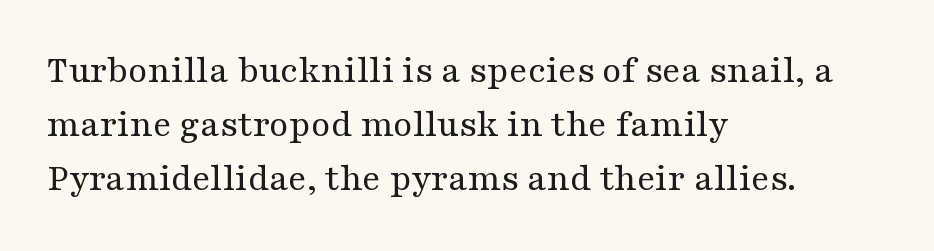
Q: Is the text bold? A: No.
Q: Is the text italic (slanted)? A: No, it is upright.
Q: Is the typeface a serif or a sans-serif typeface? A: Serif.
Q: Is the text underlined? A: No.
Q: How is the paragraph aligned? A: Left-aligned.
Q: Is the spacing between letters normal or unusually wide? A: Normal.
Q: Is the spacing between lines tight, normal or loose? A: Normal.
Q: Width (condensed, normal, or wide)? A: Wide.
Q: Stroke contrast? A: Medium.
Q: x-height? A: Medium.
Q: Monospaced? A: No.
